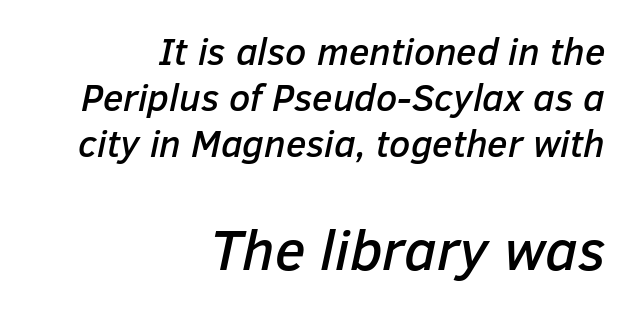
Q: Is the text italic (slanted)? A: Yes, it leans right by about 12 degrees.
Q: Is the text underlined? A: No.
Q: How is the paragraph aligned? A: Right-aligned.
Q: Is the spacing between letters normal or unusually wide? A: Normal.
Q: Which block of text is set in a larger size, the first (top) or the second (bottom)? A: The second (bottom) one.
Q: Width (condensed, normal, or wide)? A: Normal.
Q: Stroke contrast? A: Low.
Q: x-height? A: Medium.
Q: Monospaced? A: No.
